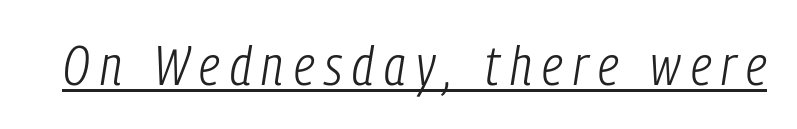
Q: Is the text bold? A: No.
Q: Is the text italic (slanted)? A: Yes, it leans right by about 9 degrees.
Q: Is the text underlined? A: Yes.
Q: Width (condensed, normal, or wide)? A: Condensed.
Q: Stroke contrast? A: Low.
Q: x-height? A: Medium.
Q: Monospaced? A: No.
